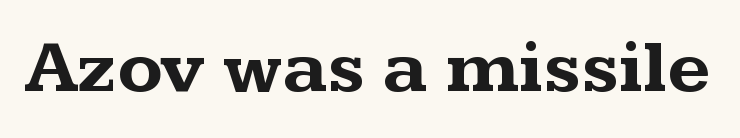
Varying glyph widths throughout — classic text-font behaviour. Standard letterfit; no display-style spreading of the glyphs. As a designer I'd log this as weight 700, bold. It's the straight-up-and-down kind of type. Examine the stroke ends and you'll spot serifs.
